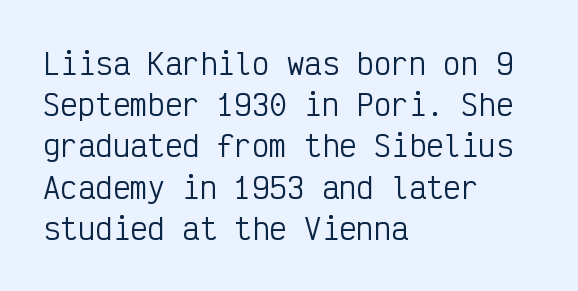
Q: Is the text bold? A: No.
Q: Is the text italic (slanted)? A: No, it is upright.
Q: Is the typeface a serif or a sans-serif typeface? A: Sans-serif.
Q: Is the text underlined? A: No.
Q: How is the paragraph aligned? A: Left-aligned.
Q: Is the spacing between letters normal or unusually wide? A: Normal.
Q: Is the spacing between lines tight, normal or loose? A: Normal.
Q: Width (condensed, normal, or wide)? A: Condensed.
Q: Stroke contrast? A: Low.
Q: x-height? A: Medium.
Q: Monospaced? A: Yes.
